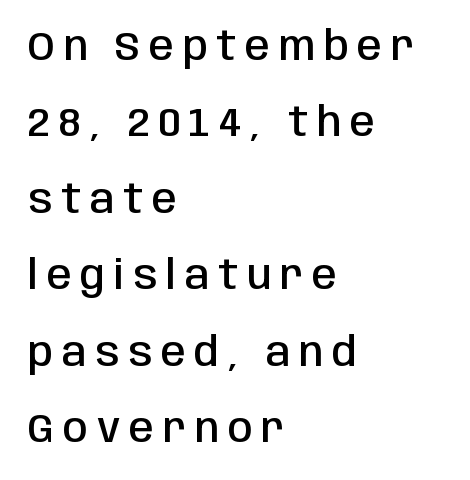
The image shows 40 px semibold, condensed sans-serif type, upright; set left-aligned, loose line spacing (1.91x), unusually wide letter spacing (+0.22 em), not underlined; low stroke contrast and a large x-height.
